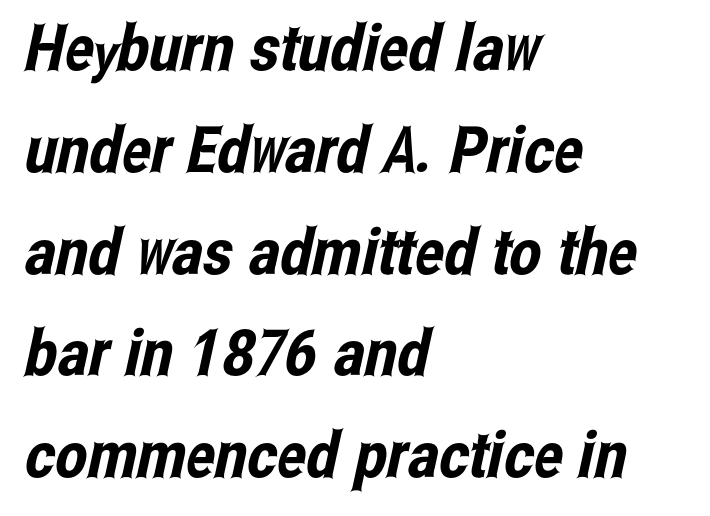
The image shows 64 px condensed sans-serif type; set left-aligned, normal line spacing (1.59x), normal letter spacing, not underlined; low stroke contrast and a medium x-height.
